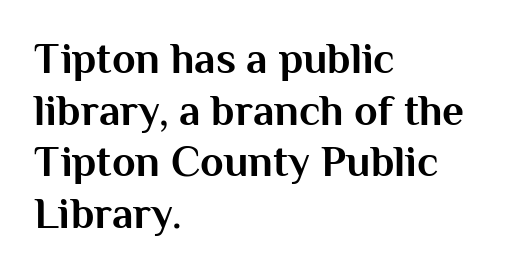
The image shows 43 px bold sans-serif type, upright; set left-aligned, line spacing 1.2x, normal letter spacing, not underlined; medium stroke contrast and a medium x-height.
